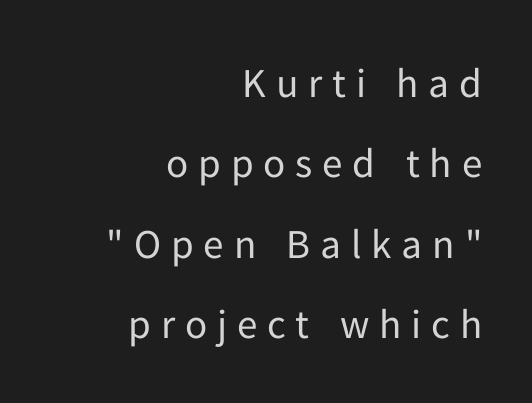
Clear beneath every line of the passage. Note the varied advance widths — an 'i' is clearly narrower than an 'm'. Every stem runs plumb, perpendicular to the baseline. Stems and bowls with no extra thickness — not bold. A typesetter would call this leading open, well beyond the default. These lines have a slow, spaced-out rhythm from letter to letter.
